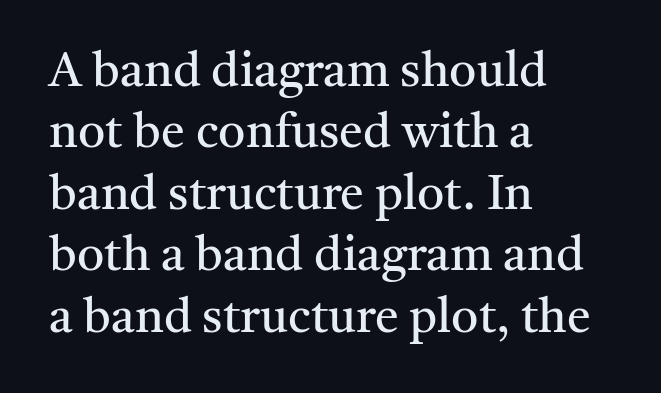
{"serif": "yes", "italic": "no", "bold": "no", "weight": "regular", "width": "normal", "stroke_contrast": "medium", "x_height": "medium", "monospaced": "no", "underline": "no", "align": "left", "line_spacing": "normal", "line_spacing_ratio": 1.28, "letter_spacing": "normal", "letter_spacing_em": 0.0, "glyph_px": 48}
